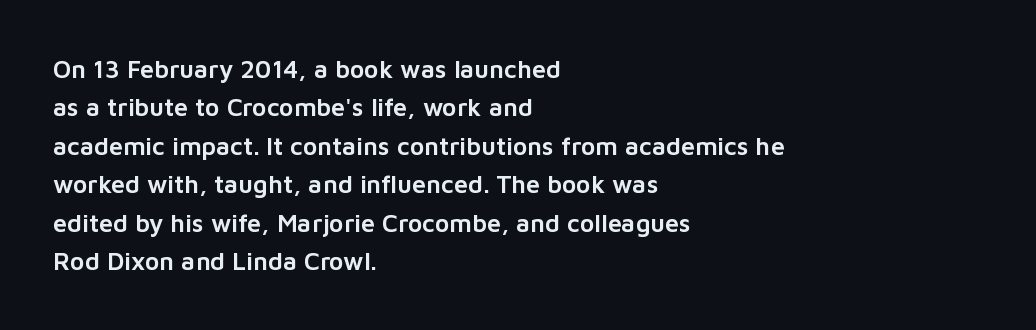
Q: Is the text italic (slanted)? A: No, it is upright.
Q: Is the text underlined? A: No.
Q: How is the paragraph aligned? A: Left-aligned.
Q: Is the spacing between letters normal or unusually wide? A: Normal.
Q: Is the spacing between lines tight, normal or loose? A: Normal.
